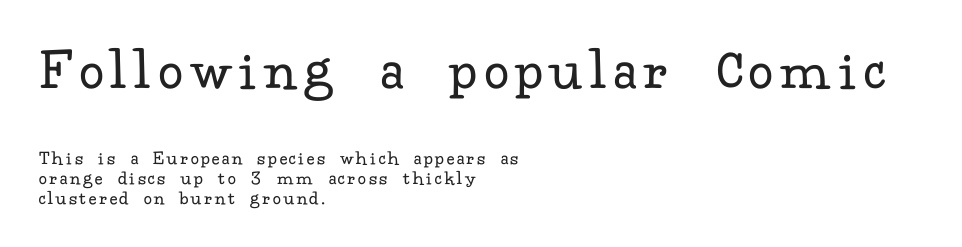
The image shows 61 px regular-weight serif type, upright; set left-aligned, tight line spacing (0.99x), not underlined; the first (top) block is 3.05x larger; low stroke contrast and a small x-height.
